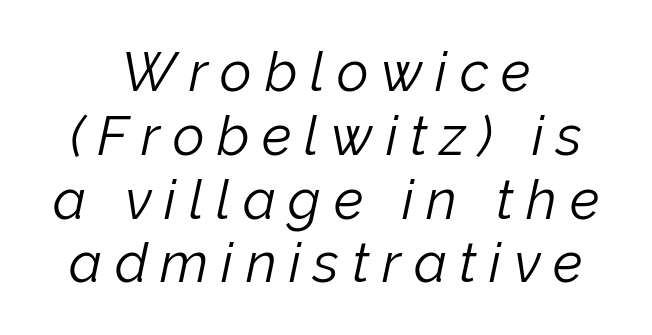
{"italic": "yes", "lean": "right", "slant_degrees": 12, "bold": "no", "weight": "light", "width": "normal", "stroke_contrast": "low", "x_height": "medium", "monospaced": "no", "underline": "no", "align": "center", "line_spacing_ratio": 1.16, "letter_spacing": "wide", "letter_spacing_em": 0.23, "glyph_px": 55}
